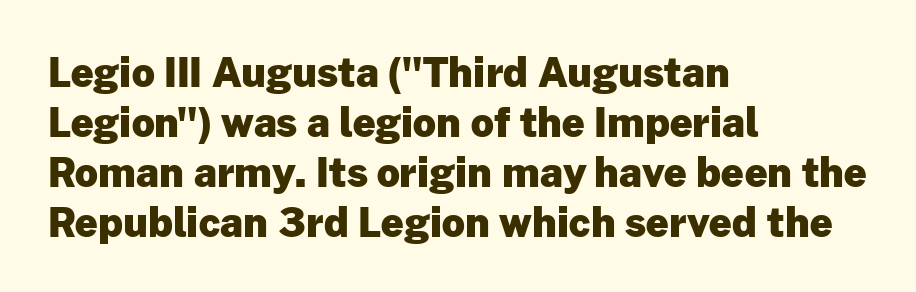
The image shows 40 px heavy sans-serif type, upright; set left-aligned, normal line spacing (1.25x), normal letter spacing, not underlined; low stroke contrast and a medium x-height.
